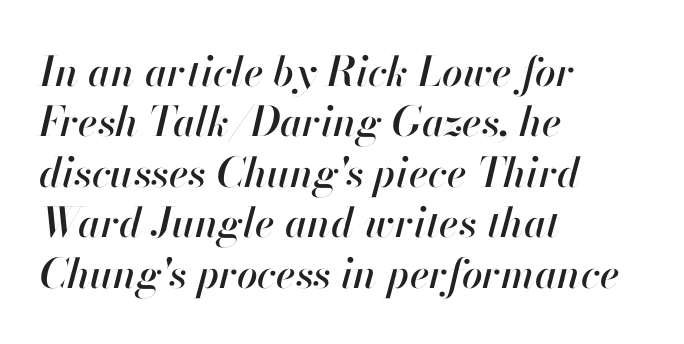
You could call the tracking neutral — neither tight nor loose. Observe the lean: these are italic letterforms. If you drew a ruler down the left edge, every line would touch it. This sample has the flowing, uneven cadence of proportional lettering. The glyphs are unaccompanied by any horizontal stroke below them.
